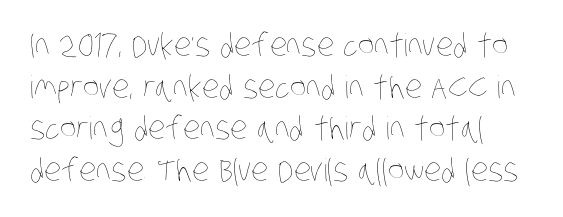
The image shows 31 px thin, condensed type; set normal line spacing (1.34x), normal letter spacing, not underlined; low stroke contrast and a large x-height.
